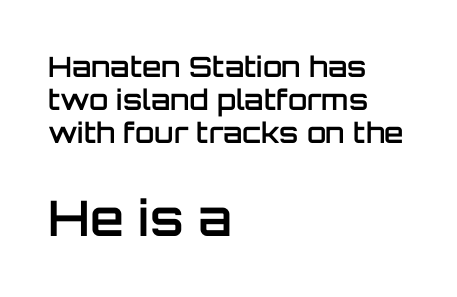
The image shows 49 px semibold sans-serif type, upright; set left-aligned, line spacing 1.18x, normal letter spacing, not underlined; the second (bottom) block is 1.75x larger; low stroke contrast and a large x-height.
